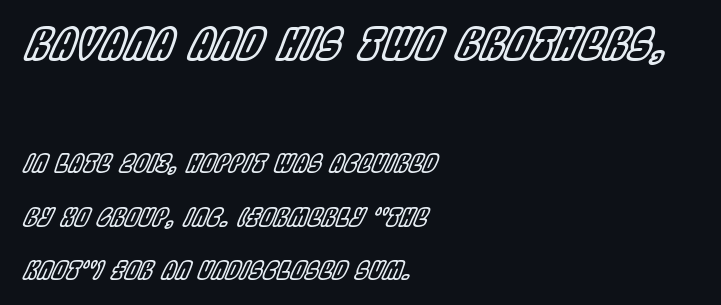
{"italic": "yes", "lean": "right", "slant_degrees": 22, "width": "condensed", "x_height": "large", "monospaced": "no", "underline": "no", "align": "left", "line_spacing": "loose", "line_spacing_ratio": 2.14, "letter_spacing": "normal", "letter_spacing_em": 0.0, "larger_block": "first", "size_ratio": 1.76, "glyph_px": 44}
